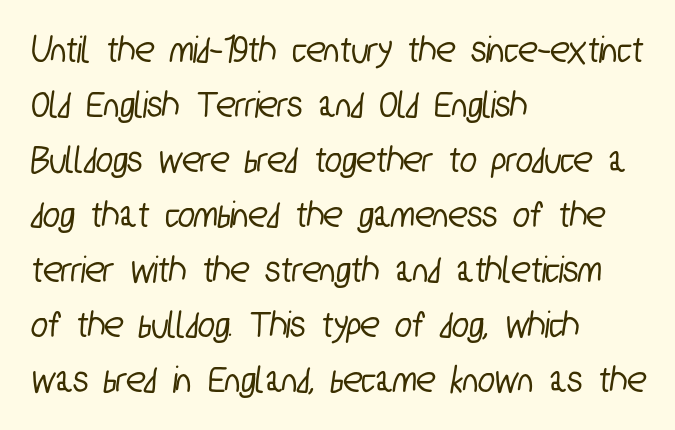
{"serif": "no", "width": "condensed", "stroke_contrast": "low", "x_height": "medium", "monospaced": "no", "underline": "no", "align": "left", "line_spacing": "normal", "line_spacing_ratio": 1.41, "letter_spacing": "normal", "letter_spacing_em": 0.0, "glyph_px": 39}
